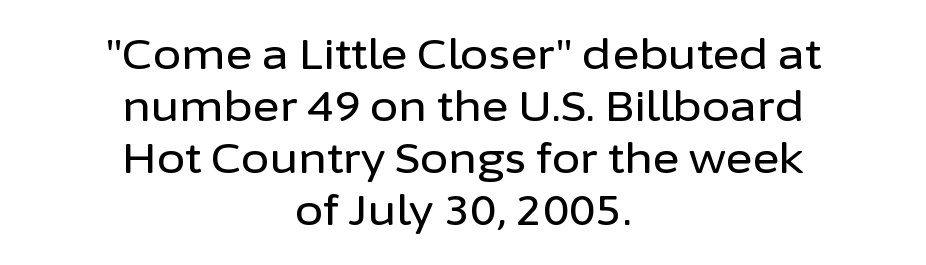
The image shows 41 px sans-serif type, upright; set centered, normal line spacing (1.27x), normal letter spacing, not underlined; low stroke contrast and a medium x-height.
